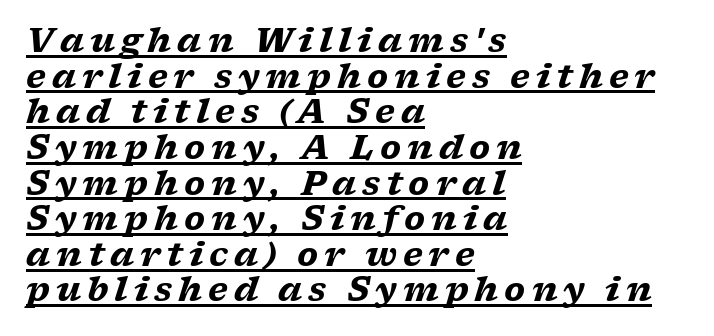
{"serif": "yes", "italic": "yes", "lean": "right", "slant_degrees": 17, "bold": "yes", "weight": "heavy", "width": "wide", "stroke_contrast": "low", "x_height": "medium", "monospaced": "no", "underline": "yes", "align": "left", "line_spacing": "tight", "line_spacing_ratio": 1.08, "glyph_px": 33}
